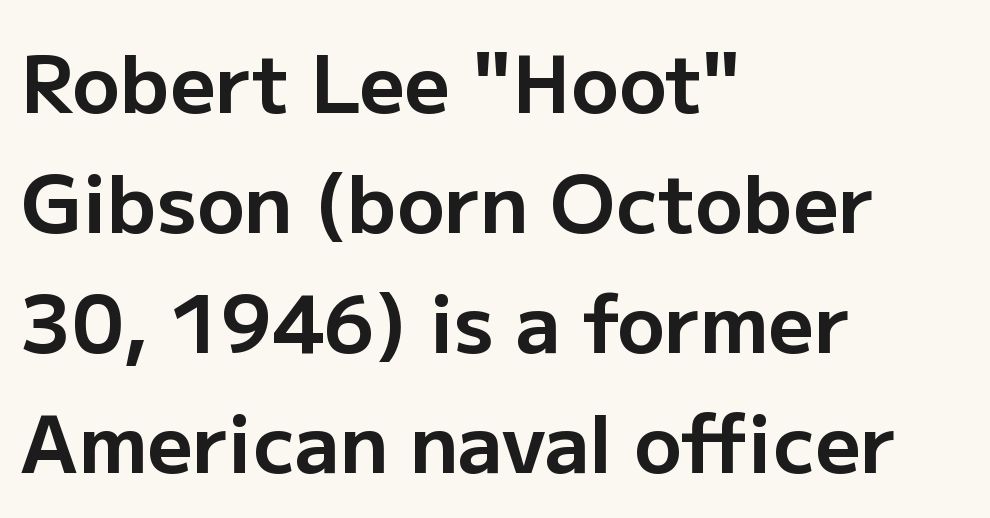
Ordinary non-slanted type is in use. The rendering anchors every line to the left-hand side. The baseline area is clear. The typesetting leans heavy: a genuine bold.
